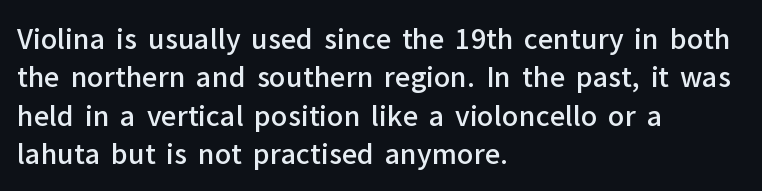
The lines in this sample share a left origin and differ only in where they stop. Does the leading feel generous? No, just average. Bare-footed words on every line. These lines were composed using upright roman letters.
